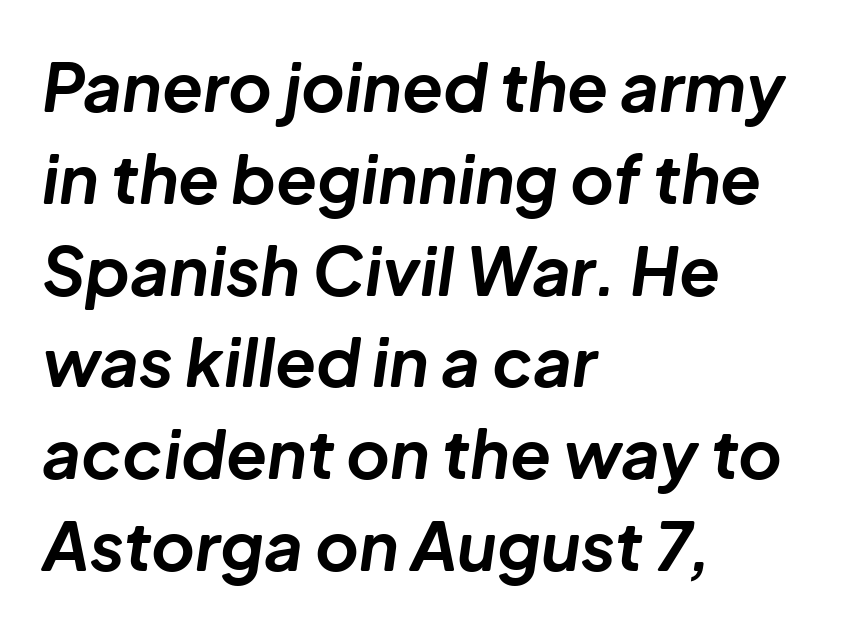
Q: Is the text bold? A: Yes.
Q: Is the text italic (slanted)? A: Yes, it leans right by about 8 degrees.
Q: Is the text underlined? A: No.
Q: How is the paragraph aligned? A: Left-aligned.
Q: Is the spacing between letters normal or unusually wide? A: Normal.
Q: Is the spacing between lines tight, normal or loose? A: Normal.
Q: Width (condensed, normal, or wide)? A: Normal.
Q: Stroke contrast? A: Low.
Q: x-height? A: Medium.
Q: Monospaced? A: No.
